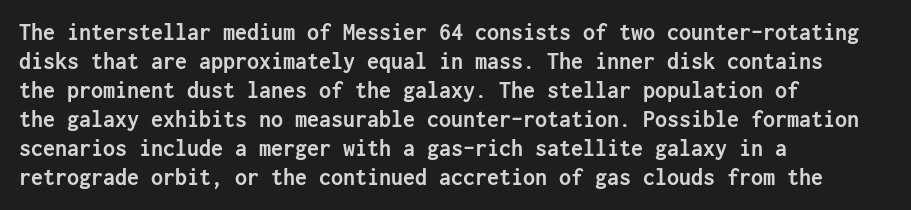
Bold? Absolutely — the strokes are thick and heavy. These lines are set flush left with a ragged right edge. Each row of text sits above clean, open space. There is no visible air inserted between adjacent glyphs. The type sits square on the baseline with zero lean.
